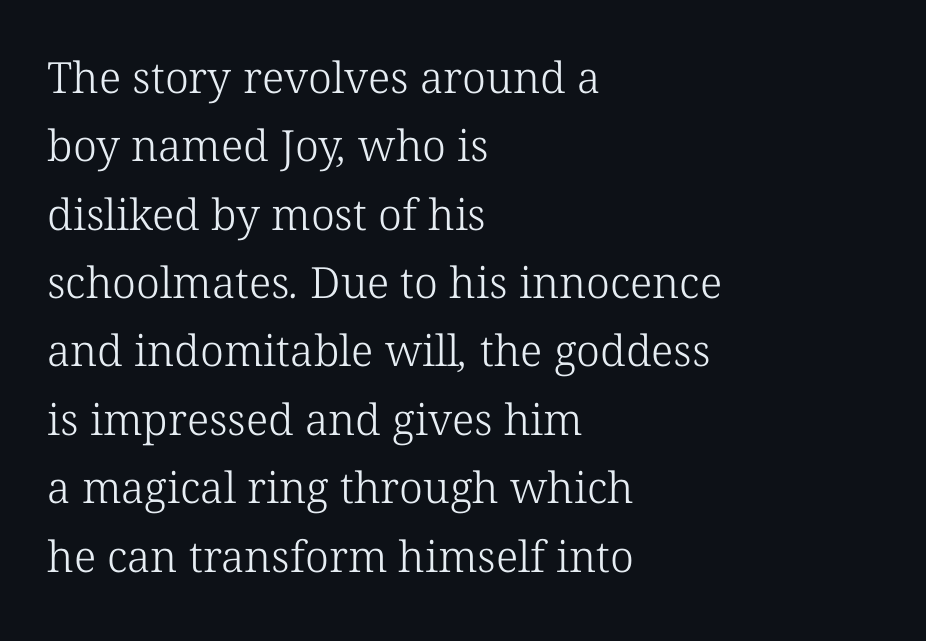
Q: Is the text bold? A: No.
Q: Is the typeface a serif or a sans-serif typeface? A: Serif.
Q: Is the text underlined? A: No.
Q: How is the paragraph aligned? A: Left-aligned.
Q: Is the spacing between letters normal or unusually wide? A: Normal.
Q: Is the spacing between lines tight, normal or loose? A: Normal.
Q: Width (condensed, normal, or wide)? A: Normal.
Q: Stroke contrast? A: Low.
Q: x-height? A: Medium.
Q: Monospaced? A: No.
